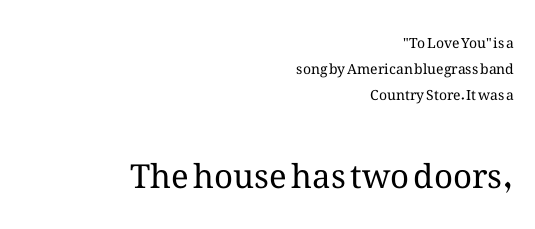
Q: Is the text bold? A: No.
Q: Is the text italic (slanted)? A: No, it is upright.
Q: Is the text underlined? A: No.
Q: How is the paragraph aligned? A: Right-aligned.
Q: Is the spacing between letters normal or unusually wide? A: Normal.
Q: Which block of text is set in a larger size, the first (top) or the second (bottom)? A: The second (bottom) one.
Q: Width (condensed, normal, or wide)? A: Normal.
Q: Stroke contrast? A: Medium.
Q: x-height? A: Medium.
Q: Monospaced? A: No.
